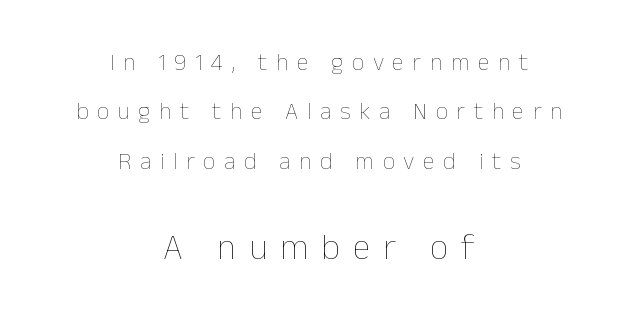
{"italic": "no", "bold": "no", "weight": "thin", "width": "normal", "stroke_contrast": "low", "x_height": "medium", "monospaced": "no", "underline": "no", "align": "center", "line_spacing": "loose", "line_spacing_ratio": 2.06, "letter_spacing": "wide", "letter_spacing_em": 0.36, "larger_block": "second", "size_ratio": 1.5, "glyph_px": 36}
